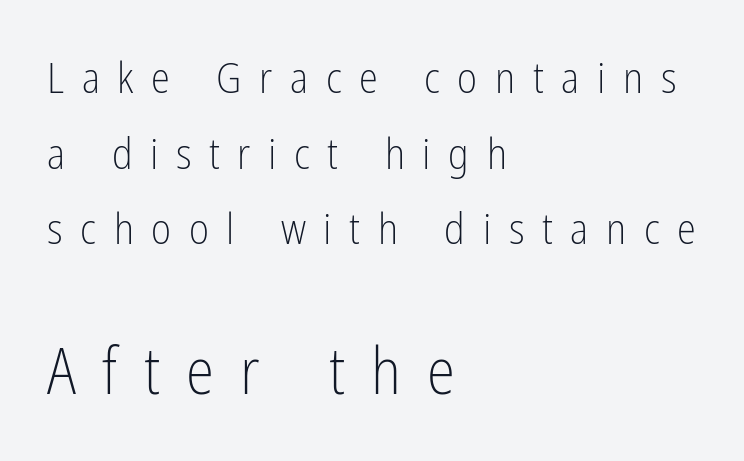
{"serif": "no", "italic": "no", "bold": "no", "weight": "light", "width": "condensed", "stroke_contrast": "low", "x_height": "medium", "monospaced": "no", "underline": "no", "align": "left", "line_spacing_ratio": 1.76, "letter_spacing": "wide", "letter_spacing_em": 0.41, "larger_block": "second", "size_ratio": 1.49, "glyph_px": 64}
